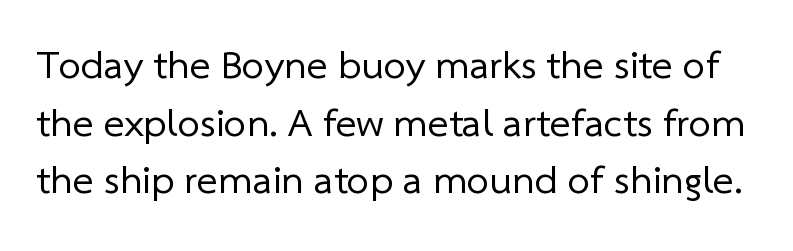
Q: Is the text bold? A: No.
Q: Is the typeface a serif or a sans-serif typeface? A: Sans-serif.
Q: Is the text underlined? A: No.
Q: Is the spacing between letters normal or unusually wide? A: Normal.
Q: Is the spacing between lines tight, normal or loose? A: Normal.
Q: Width (condensed, normal, or wide)? A: Normal.
Q: Stroke contrast? A: Low.
Q: x-height? A: Medium.
Q: Monospaced? A: No.
